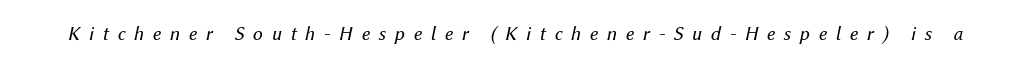
Caption: expanded tracking, letters set apart. The typography opts for an oblique posture over an upright one. Lines of text with bare space underneath. The face looks like a standard text weight, possibly lighter.
